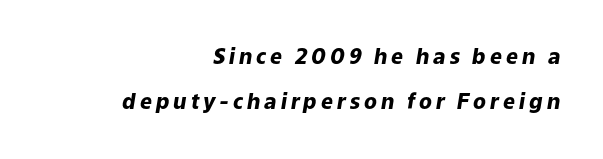
The image shows 21 px bold type, italic (leaning right); set right-aligned, loose line spacing (2.16x), not underlined.
